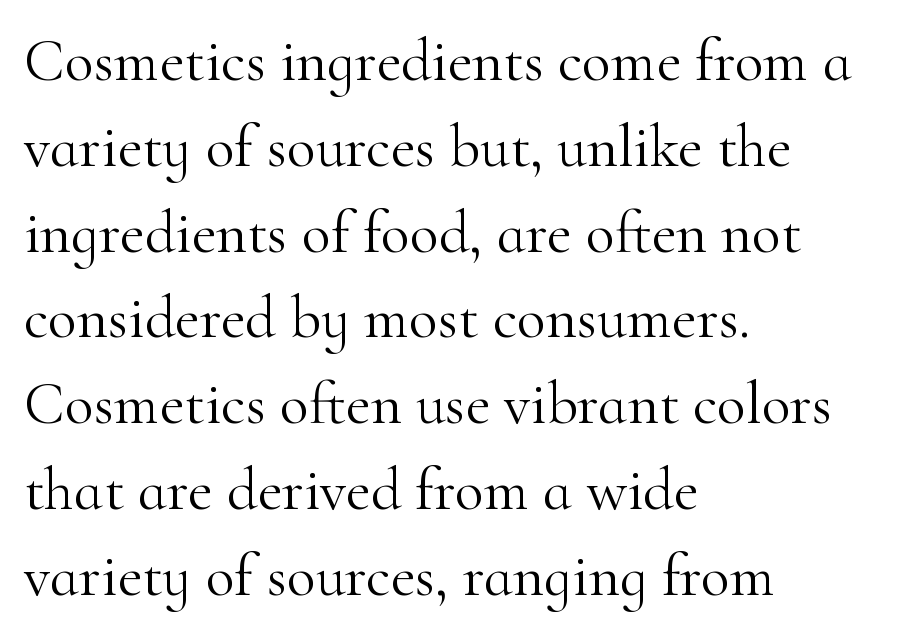
The image shows 60 px light serif type, upright; set left-aligned, normal line spacing (1.43x), normal letter spacing, not underlined; high stroke contrast and a small x-height.
